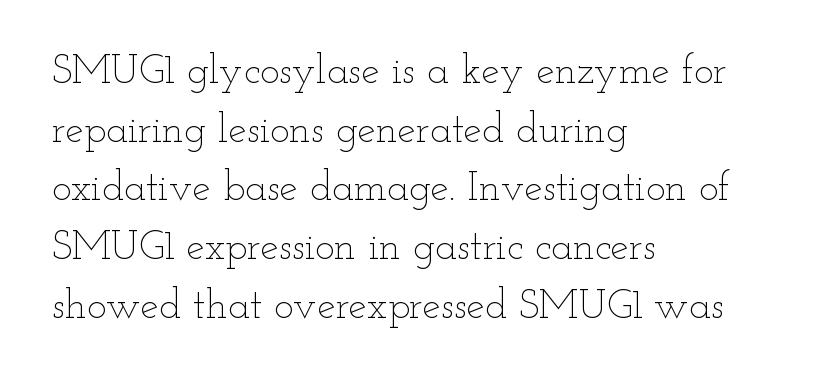
{"italic": "no", "bold": "no", "weight": "thin", "width": "wide", "stroke_contrast": "low", "x_height": "small", "monospaced": "no", "underline": "no", "align": "left", "line_spacing": "normal", "line_spacing_ratio": 1.43, "letter_spacing": "normal", "letter_spacing_em": 0.0, "glyph_px": 41}
